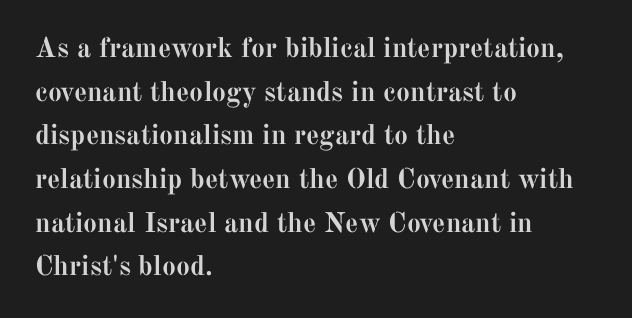
Q: Is the text bold? A: Yes.
Q: Is the text italic (slanted)? A: No, it is upright.
Q: Is the typeface a serif or a sans-serif typeface? A: Serif.
Q: Is the text underlined? A: No.
Q: How is the paragraph aligned? A: Left-aligned.
Q: Is the spacing between letters normal or unusually wide? A: Normal.
Q: Is the spacing between lines tight, normal or loose? A: Normal.
Q: Width (condensed, normal, or wide)? A: Normal.
Q: Stroke contrast? A: Medium.
Q: x-height? A: Medium.
Q: Monospaced? A: No.
